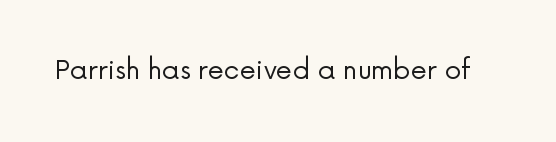
The image shows 26 px text type, upright; set normal letter spacing, not underlined.
